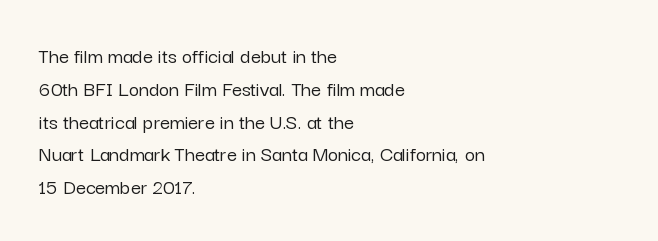
{"italic": "no", "underline": "no", "align": "left", "line_spacing": "normal", "line_spacing_ratio": 1.49, "letter_spacing": "normal", "letter_spacing_em": 0.0, "glyph_px": 22}
